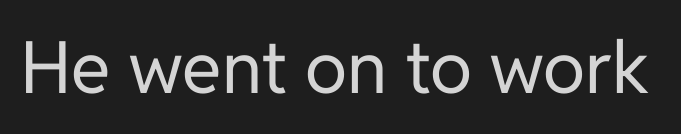
The image shows 72 px regular-weight sans-serif type, upright; set normal letter spacing, not underlined; low stroke contrast and a medium x-height.
